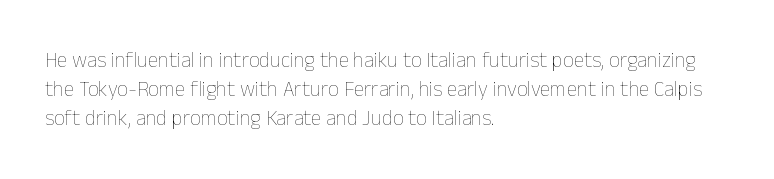
Letters rest on an invisible, unmarked baseline. Heaviness? Minimal to ordinary, like unemphasized prose. The rendering anchors every line to the left-hand side. The line-height multiplier appears to be the usual default.
